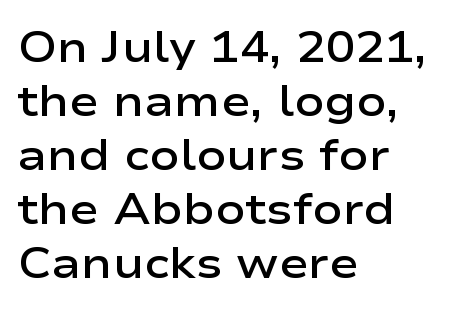
Does the type have serifs? No, each stem ends abruptly. This sample has the flowing, uneven cadence of proportional lettering. The letters stand upright; this is a roman face. Spacing between characters is what you'd get straight out of the box.
